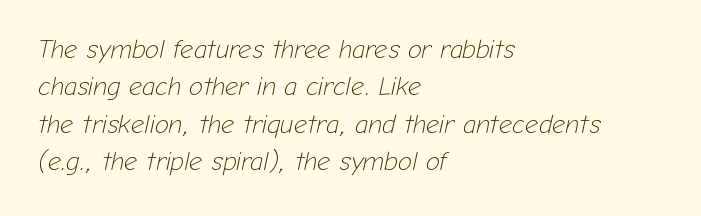
Regular leading. The passage is arranged the way most books set body copy — flush left. The passage shown leans; its letterforms are oblique. On a weight scale, this lands at 450 or below. Honestly, there is no underline to notice here at all.
